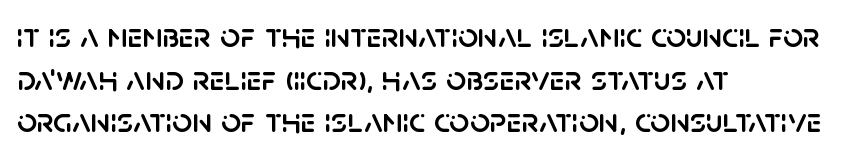
The compositor pushed each line to the left boundary. Observe the ordinary spacing: letters are neighbours, not strangers. The gap between lines stays unmarked. Examine the stroke ends and you'll find no serifs. Designer's note — italics off, roman on. Each letter keeps its own natural width here, so spacing adapts to shape.
